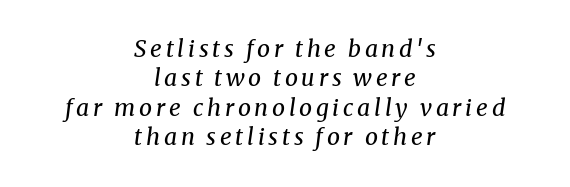
{"italic": "yes", "lean": "right", "slant_degrees": 8, "bold": "no", "underline": "no", "align": "center", "line_spacing": "normal", "line_spacing_ratio": 1.28, "glyph_px": 23}
